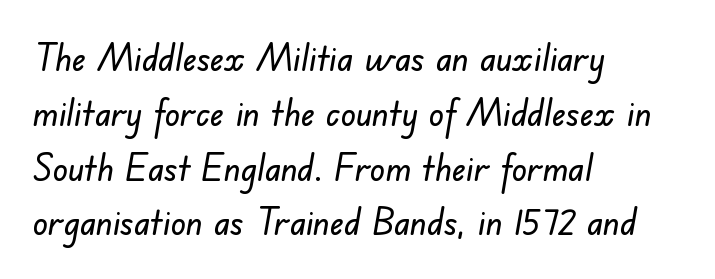
Spacing verdict: proportional, widths tailored to each character. The space directly below the letters is spotless. This is sans-serif lettering, the kind often seen on screens and signage. The lines in this sample share a left origin and differ only in where they stop. Regarding leading, the lines here are spaced in the standard way. Here the glyphs are tracked normally, forming tight word shapes.
